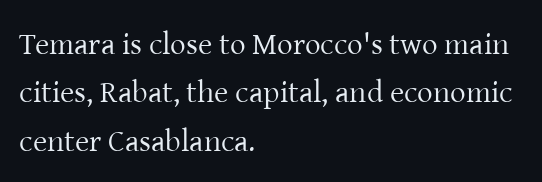
Q: Is the text bold? A: No.
Q: Is the text italic (slanted)? A: No, it is upright.
Q: Is the typeface a serif or a sans-serif typeface? A: Serif.
Q: Is the text underlined? A: No.
Q: How is the paragraph aligned? A: Left-aligned.
Q: Is the spacing between letters normal or unusually wide? A: Normal.
Q: Is the spacing between lines tight, normal or loose? A: Normal.
Q: Width (condensed, normal, or wide)? A: Normal.
Q: Stroke contrast? A: Low.
Q: x-height? A: Medium.
Q: Monospaced? A: No.
